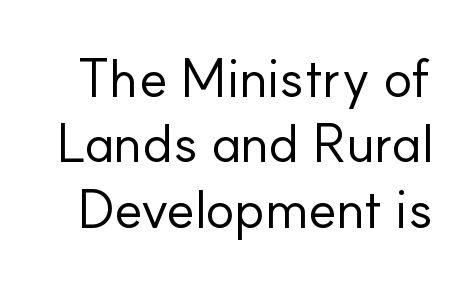
{"serif": "no", "italic": "no", "bold": "no", "weight": "regular", "width": "normal", "stroke_contrast": "low", "x_height": "small", "monospaced": "no", "underline": "no", "line_spacing_ratio": 1.21, "letter_spacing": "normal", "letter_spacing_em": 0.0, "glyph_px": 54}
